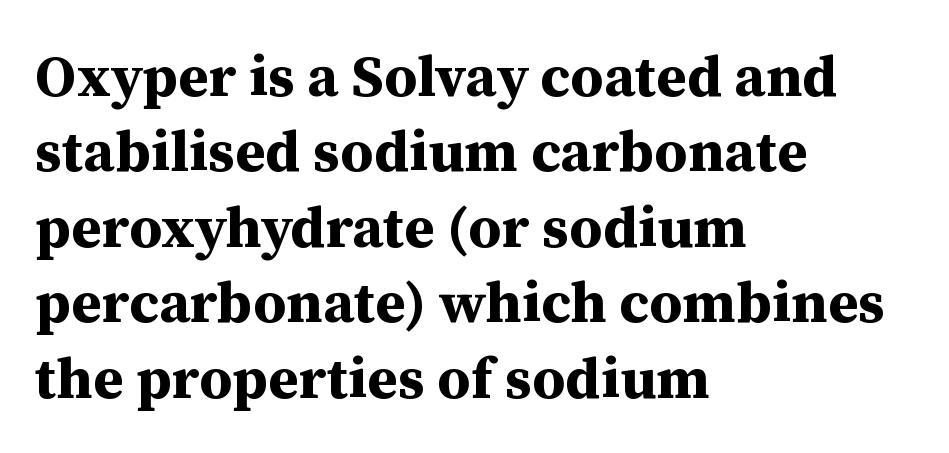
{"serif": "yes", "italic": "no", "bold": "yes", "weight": "bold", "width": "normal", "stroke_contrast": "medium", "x_height": "medium", "monospaced": "no", "underline": "no", "align": "left", "line_spacing": "normal", "line_spacing_ratio": 1.3, "letter_spacing": "normal", "letter_spacing_em": 0.0, "glyph_px": 58}
